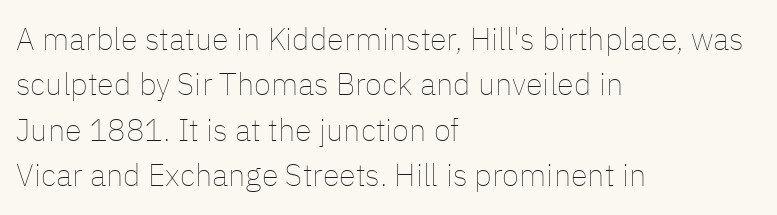
Tracking here is standard; glyphs follow each other at the usual distance. Heaviness? Minimal to ordinary, like unemphasized prose. Line beginnings align vertically; line endings do not. Unlike italic type, these characters show no tilt at all. A clean baseline with only descenders dipping below it.
